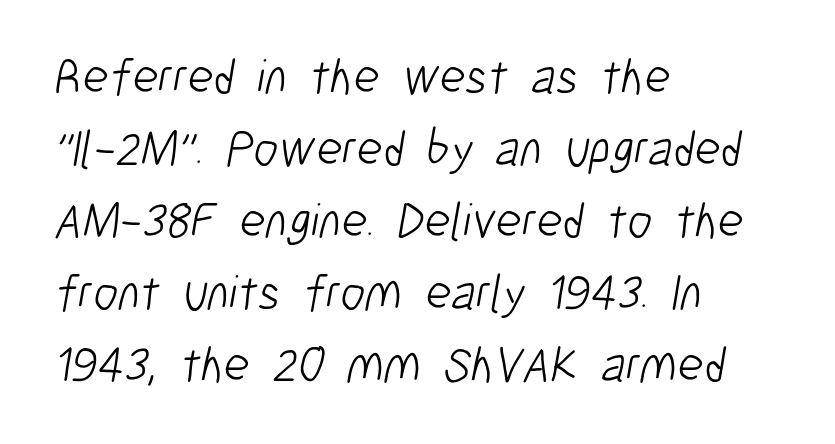
Q: Is the text bold? A: No.
Q: Is the typeface a serif or a sans-serif typeface? A: Sans-serif.
Q: Is the text underlined? A: No.
Q: How is the paragraph aligned? A: Left-aligned.
Q: Is the spacing between letters normal or unusually wide? A: Normal.
Q: Is the spacing between lines tight, normal or loose? A: Normal.
Q: Width (condensed, normal, or wide)? A: Condensed.
Q: Stroke contrast? A: Low.
Q: x-height? A: Medium.
Q: Monospaced? A: No.
